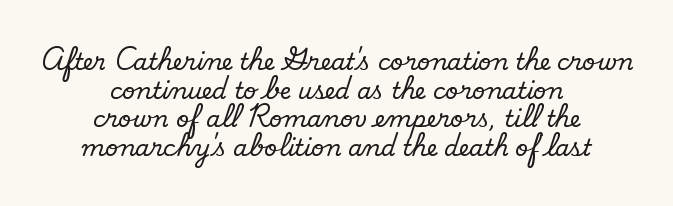
{"bold": "no", "underline": "no", "align": "center", "line_spacing": "normal", "line_spacing_ratio": 1.25, "letter_spacing": "normal", "letter_spacing_em": 0.0, "glyph_px": 23}
